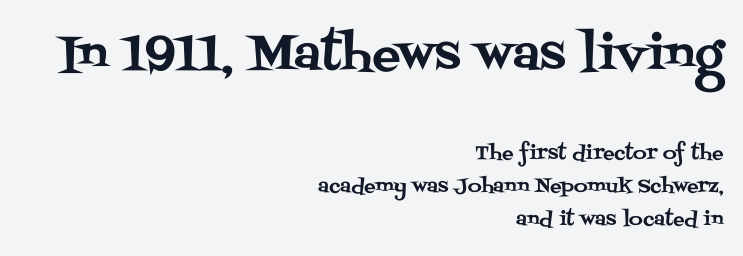
The image shows 47 px serif type, upright; set right-aligned, line spacing 1.74x, normal letter spacing, not underlined; the first (top) block is 2.47x larger; medium stroke contrast and a large x-height.
